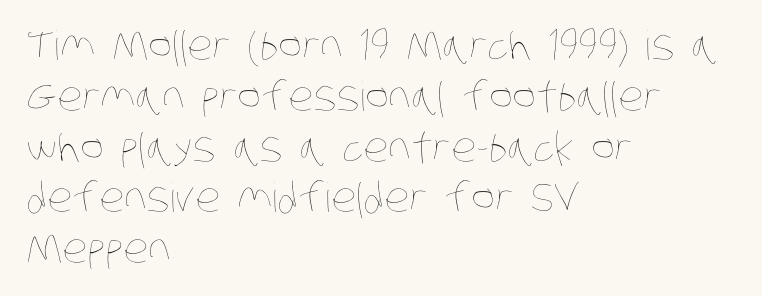
{"bold": "no", "weight": "thin", "width": "condensed", "stroke_contrast": "low", "x_height": "large", "monospaced": "no", "underline": "no", "align": "left", "line_spacing": "normal", "line_spacing_ratio": 1.27, "letter_spacing": "normal", "letter_spacing_em": 0.0, "glyph_px": 40}
